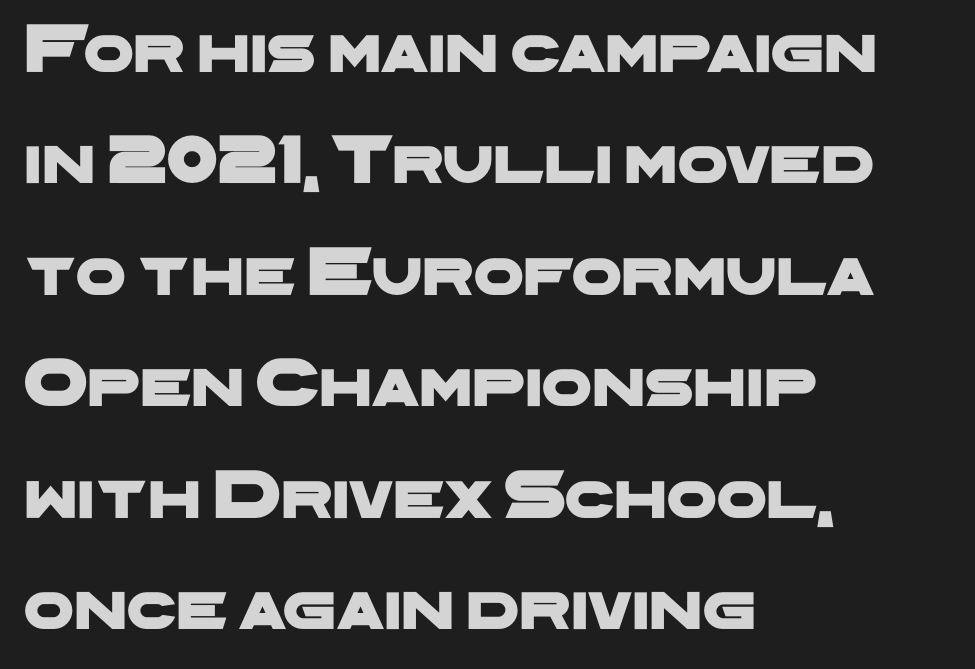
Serifs: no, the terminals of the letterforms are clean. The space beneath each line is pristine and unruled. Spacing between characters is what you'd get straight out of the box. Compared with a centered layout, this one pins lines to the left instead.
